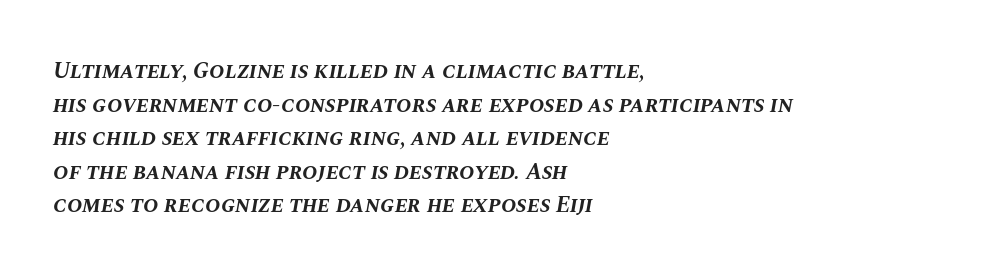
{"italic": "yes", "lean": "right", "slant_degrees": 10, "bold": "yes", "underline": "no", "align": "left", "line_spacing": "normal", "line_spacing_ratio": 1.46, "letter_spacing": "normal", "letter_spacing_em": 0.0, "glyph_px": 23}
